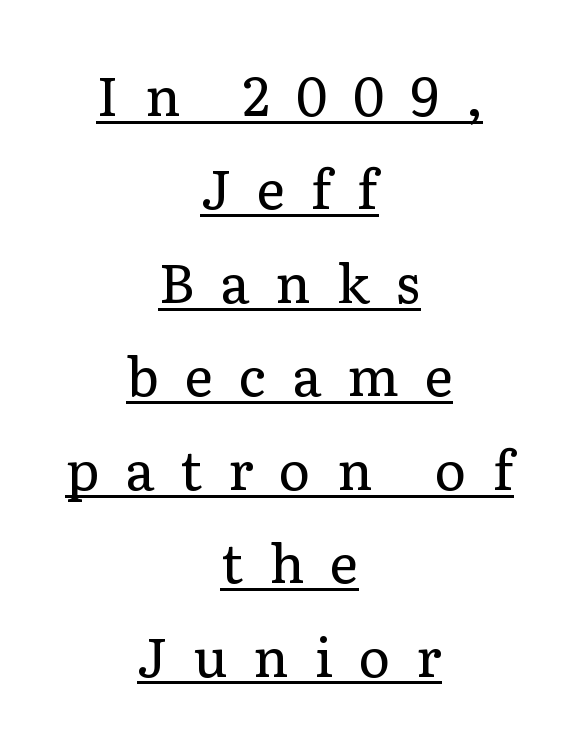
The image shows 54 px regular-weight serif type, upright; set centered, line spacing 1.73x, unusually wide letter spacing (+0.48 em), underlined; low stroke contrast and a medium x-height.
